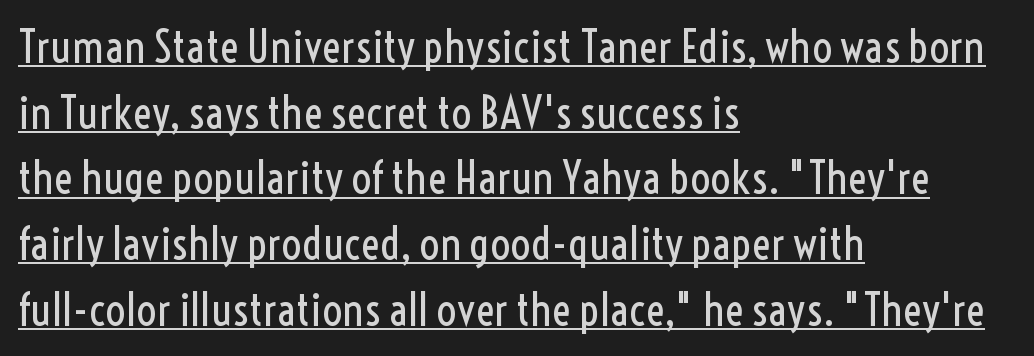
The rendering uses natural spacing where letterforms have individual widths. You can tell from the bare stems that sans-serif type was used. The typeface has the unassuming heft of standard copy or less. What stands out about the letter spacing? Nothing — it is the standard amount. The specimen includes a rule beneath the text block's lines.
